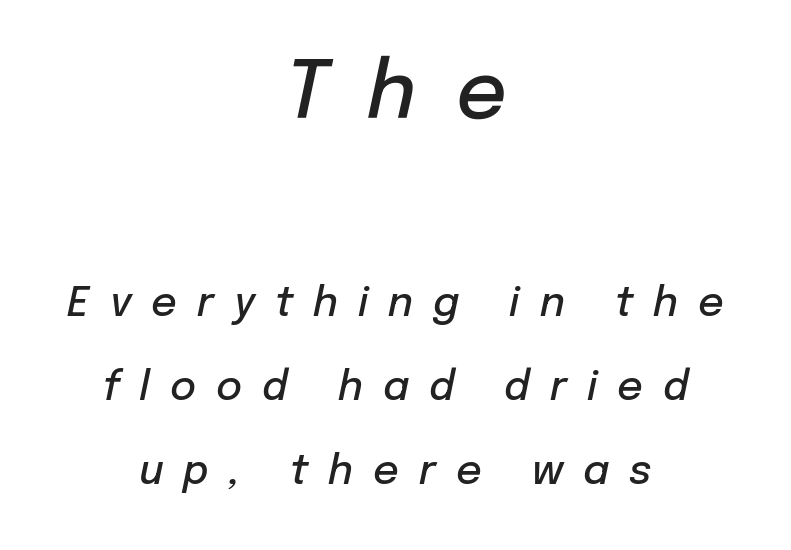
{"italic": "yes", "lean": "right", "slant_degrees": 12, "bold": "semi", "weight": "semibold", "width": "normal", "stroke_contrast": "low", "x_height": "medium", "monospaced": "no", "underline": "no", "align": "center", "line_spacing": "loose", "line_spacing_ratio": 2.1, "letter_spacing": "wide", "letter_spacing_em": 0.5, "larger_block": "first", "size_ratio": 1.98, "glyph_px": 79}
